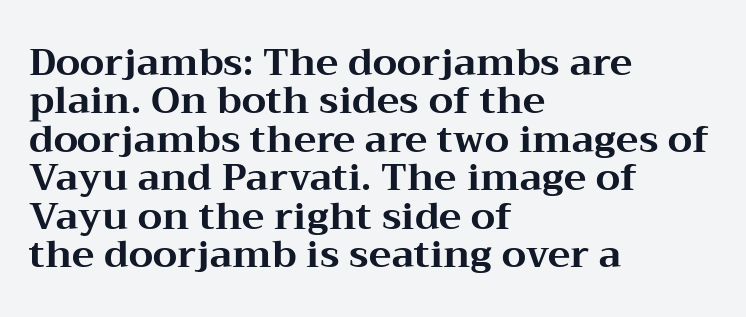
The image shows 38 px bold, wide serif type, upright; set left-aligned, tight line spacing (1.01x), normal letter spacing, not underlined; medium stroke contrast and a medium x-height.
